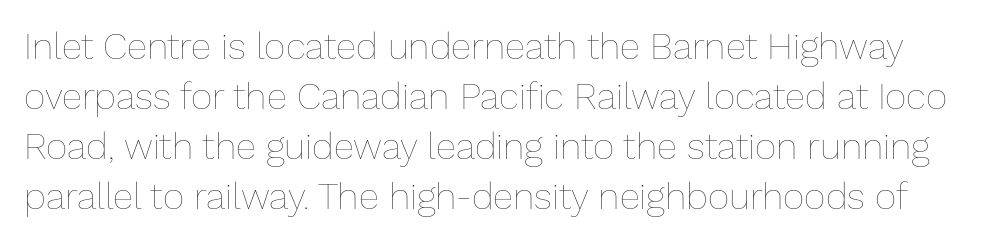
{"italic": "no", "bold": "no", "weight": "thin", "width": "normal", "stroke_contrast": "low", "x_height": "medium", "monospaced": "no", "underline": "no", "line_spacing": "normal", "line_spacing_ratio": 1.35, "letter_spacing": "normal", "letter_spacing_em": 0.0, "glyph_px": 37}
